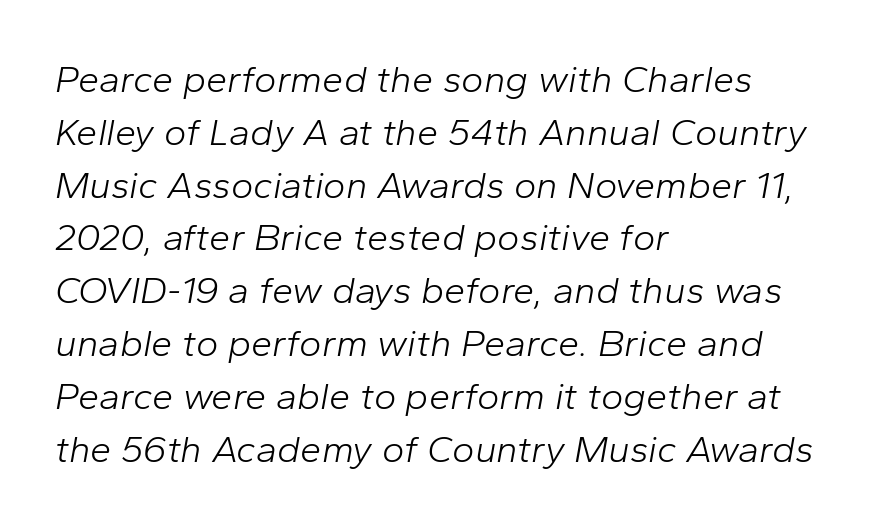
The image shows 38 px light type, italic (leaning right); set left-aligned, normal line spacing (1.39x), normal letter spacing, not underlined; low stroke contrast and a medium x-height.
